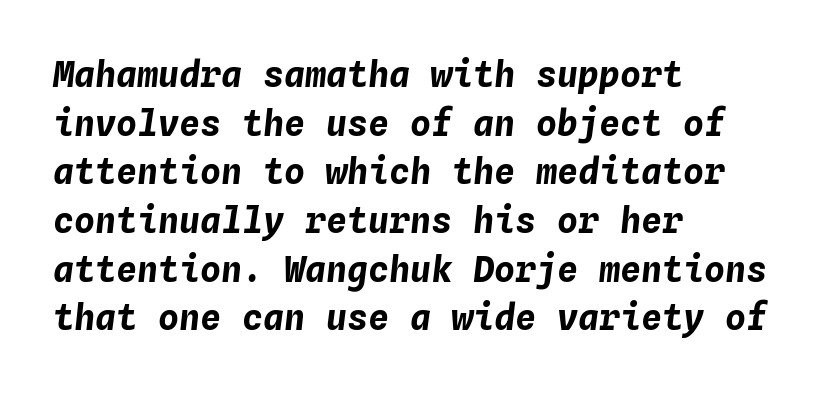
Q: Is the text bold? A: Yes.
Q: Is the text italic (slanted)? A: Yes, it leans right by about 4 degrees.
Q: Is the text underlined? A: No.
Q: How is the paragraph aligned? A: Left-aligned.
Q: Is the spacing between letters normal or unusually wide? A: Normal.
Q: Is the spacing between lines tight, normal or loose? A: Normal.
Q: Width (condensed, normal, or wide)? A: Normal.
Q: Stroke contrast? A: Low.
Q: x-height? A: Medium.
Q: Monospaced? A: Yes.
